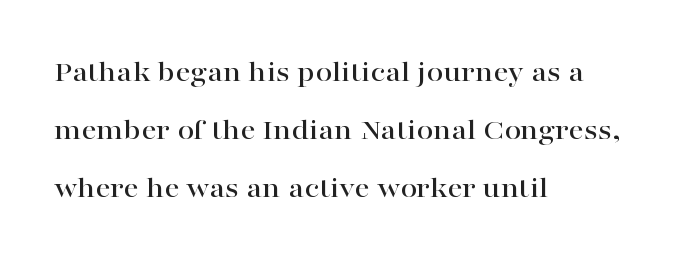
{"serif": "yes", "italic": "no", "width": "wide", "stroke_contrast": "high", "x_height": "medium", "monospaced": "no", "underline": "no", "align": "left", "line_spacing": "loose", "line_spacing_ratio": 1.94, "letter_spacing": "normal", "letter_spacing_em": 0.0, "glyph_px": 30}
